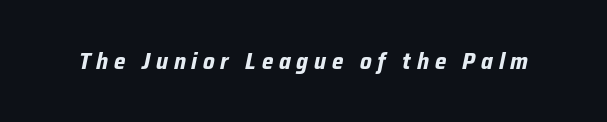
Q: Is the text bold? A: Yes.
Q: Is the text italic (slanted)? A: Yes, it leans right by about 12 degrees.
Q: Is the text underlined? A: No.
Q: Is the spacing between letters normal or unusually wide? A: Unusually wide.
